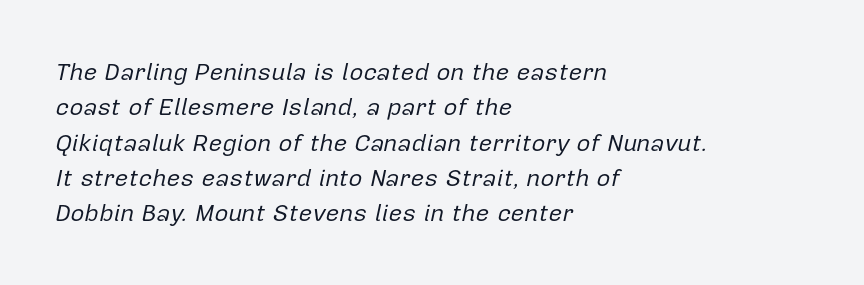
{"italic": "yes", "lean": "right", "slant_degrees": 12, "bold": "no", "underline": "no", "align": "left", "line_spacing": "normal", "line_spacing_ratio": 1.47, "letter_spacing": "normal", "letter_spacing_em": 0.0, "glyph_px": 24}
